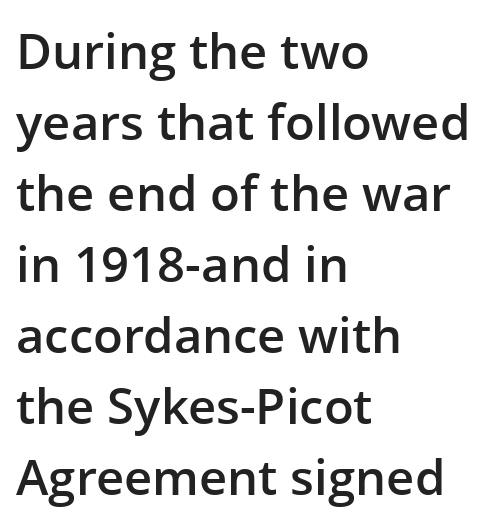
Q: Is the text bold? A: Semi-bold.
Q: Is the text italic (slanted)? A: No, it is upright.
Q: Is the typeface a serif or a sans-serif typeface? A: Sans-serif.
Q: Is the text underlined? A: No.
Q: How is the paragraph aligned? A: Left-aligned.
Q: Is the spacing between letters normal or unusually wide? A: Normal.
Q: Is the spacing between lines tight, normal or loose? A: Normal.
Q: Width (condensed, normal, or wide)? A: Normal.
Q: Stroke contrast? A: Low.
Q: x-height? A: Medium.
Q: Monospaced? A: No.
